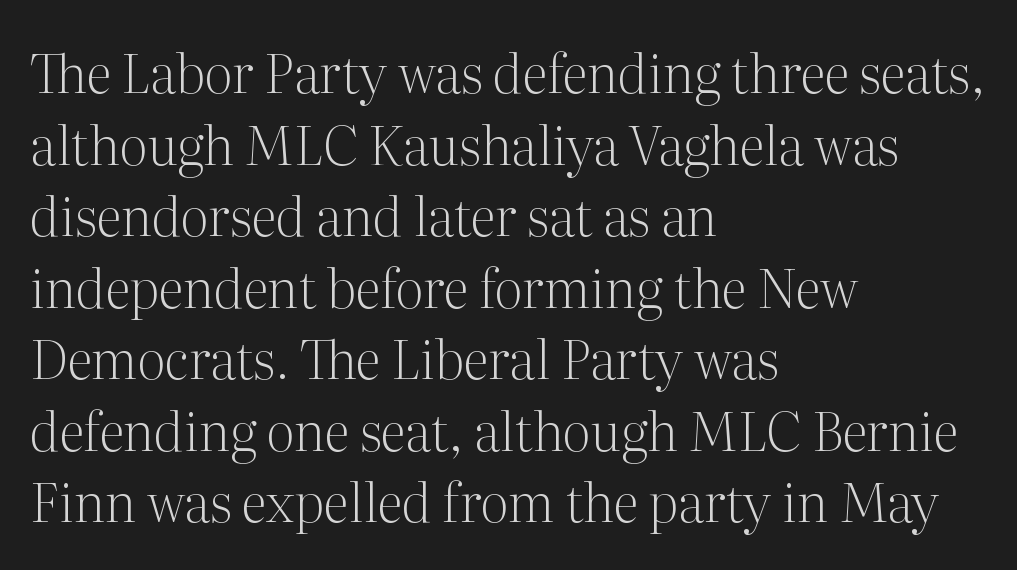
Q: Is the text bold? A: No.
Q: Is the text italic (slanted)? A: No, it is upright.
Q: Is the typeface a serif or a sans-serif typeface? A: Serif.
Q: Is the text underlined? A: No.
Q: How is the paragraph aligned? A: Left-aligned.
Q: Is the spacing between letters normal or unusually wide? A: Normal.
Q: Is the spacing between lines tight, normal or loose? A: Normal.
Q: Width (condensed, normal, or wide)? A: Normal.
Q: Stroke contrast? A: Medium.
Q: x-height? A: Medium.
Q: Monospaced? A: No.
